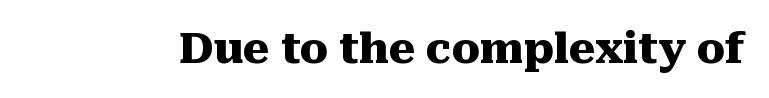
Q: Is the text bold? A: Yes.
Q: Is the text italic (slanted)? A: No, it is upright.
Q: Is the typeface a serif or a sans-serif typeface? A: Serif.
Q: Is the text underlined? A: No.
Q: Is the spacing between letters normal or unusually wide? A: Normal.
Q: Width (condensed, normal, or wide)? A: Normal.
Q: Stroke contrast? A: Medium.
Q: x-height? A: Medium.
Q: Monospaced? A: No.
